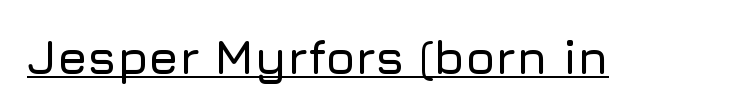
{"serif": "no", "italic": "no", "width": "normal", "stroke_contrast": "low", "x_height": "medium", "monospaced": "no", "underline": "yes", "letter_spacing": "normal", "letter_spacing_em": 0.0, "glyph_px": 48}
